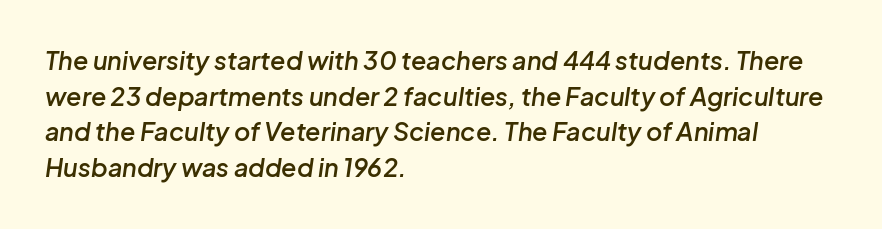
Q: Is the text bold? A: Semi-bold.
Q: Is the text italic (slanted)? A: Yes, it leans right by about 8 degrees.
Q: Is the text underlined? A: No.
Q: How is the paragraph aligned? A: Left-aligned.
Q: Is the spacing between letters normal or unusually wide? A: Normal.
Q: Is the spacing between lines tight, normal or loose? A: Normal.
